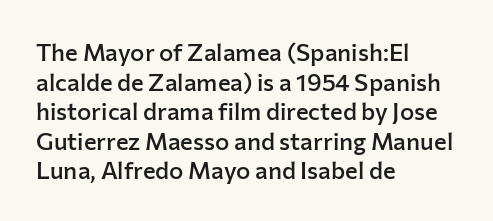
{"italic": "no", "bold": "semi", "underline": "no", "align": "left", "line_spacing_ratio": 1.23, "letter_spacing": "normal", "letter_spacing_em": 0.0, "glyph_px": 24}
